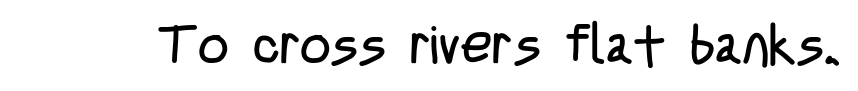
{"serif": "no", "italic": "no", "bold": "no", "weight": "regular", "width": "condensed", "stroke_contrast": "low", "x_height": "large", "monospaced": "no", "underline": "no", "letter_spacing": "normal", "letter_spacing_em": 0.0, "glyph_px": 54}
